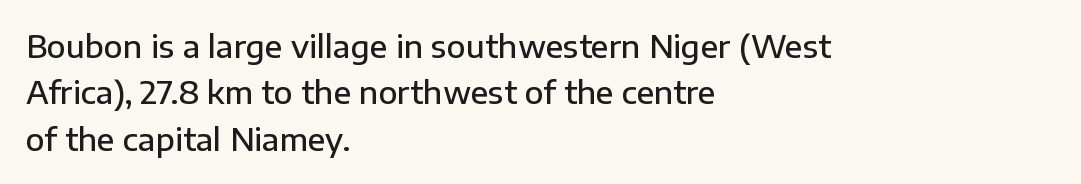
The image shows 31 px semibold sans-serif type, upright; set left-aligned, normal line spacing (1.5x), normal letter spacing, not underlined; low stroke contrast and a medium x-height.
